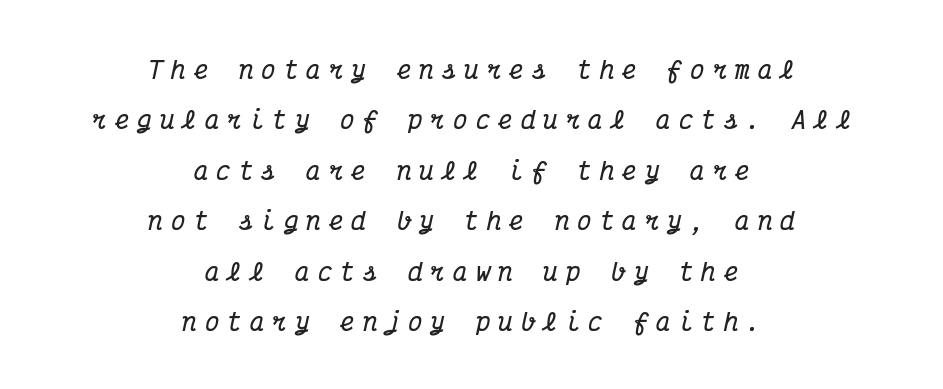
The image shows 24 px bold type, italic (leaning right); set centered, loose line spacing (2.1x), unusually wide letter spacing (+0.34 em), not underlined.
